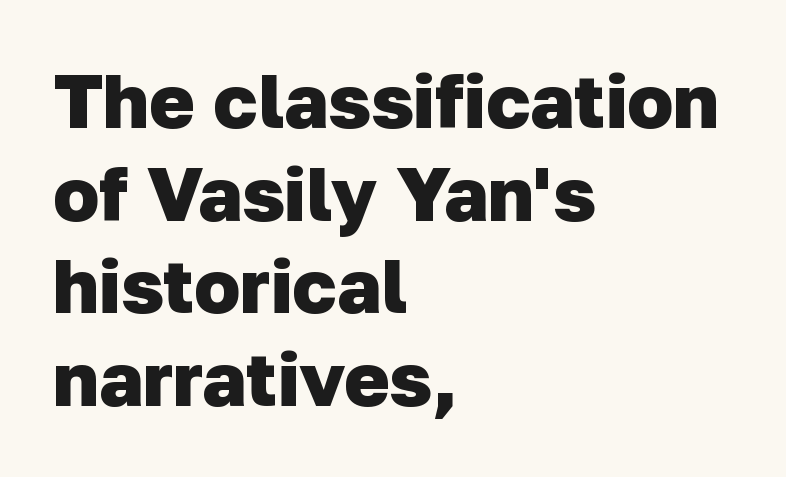
The image shows 76 px heavy sans-serif type; set left-aligned, line spacing 1.22x, normal letter spacing, not underlined; low stroke contrast and a medium x-height.
